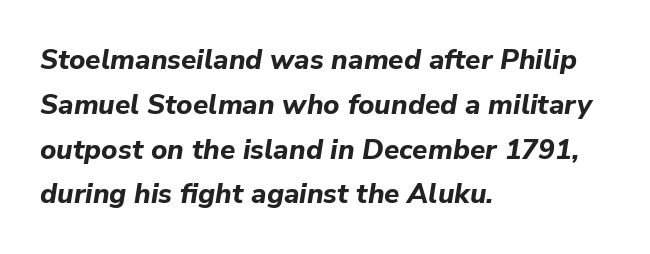
Q: Is the text bold? A: Yes.
Q: Is the text italic (slanted)? A: Yes, it leans right by about 9 degrees.
Q: Is the text underlined? A: No.
Q: How is the paragraph aligned? A: Left-aligned.
Q: Is the spacing between letters normal or unusually wide? A: Normal.
Q: Is the spacing between lines tight, normal or loose? A: Normal.
Q: Width (condensed, normal, or wide)? A: Normal.
Q: Stroke contrast? A: Low.
Q: x-height? A: Medium.
Q: Monospaced? A: No.
